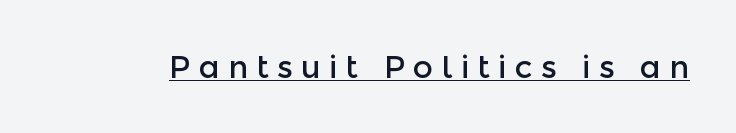
{"serif": "no", "italic": "no", "width": "normal", "x_height": "medium", "monospaced": "no", "underline": "yes", "letter_spacing": "wide", "letter_spacing_em": 0.27, "glyph_px": 31}
